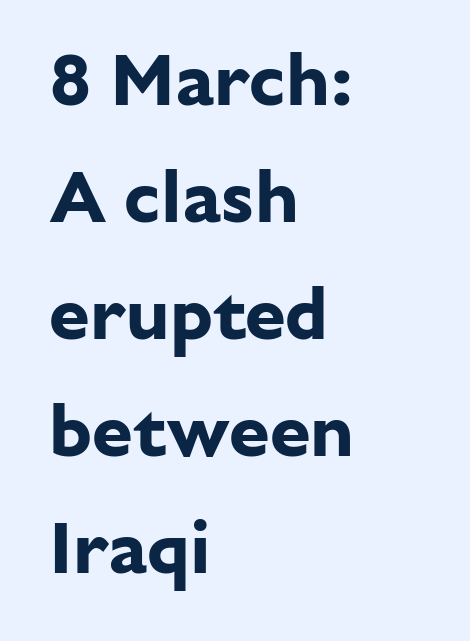
{"serif": "no", "italic": "no", "bold": "yes", "weight": "bold", "width": "normal", "stroke_contrast": "low", "x_height": "medium", "monospaced": "no", "underline": "no", "align": "left", "line_spacing": "normal", "line_spacing_ratio": 1.58, "letter_spacing": "normal", "letter_spacing_em": 0.0, "glyph_px": 74}
